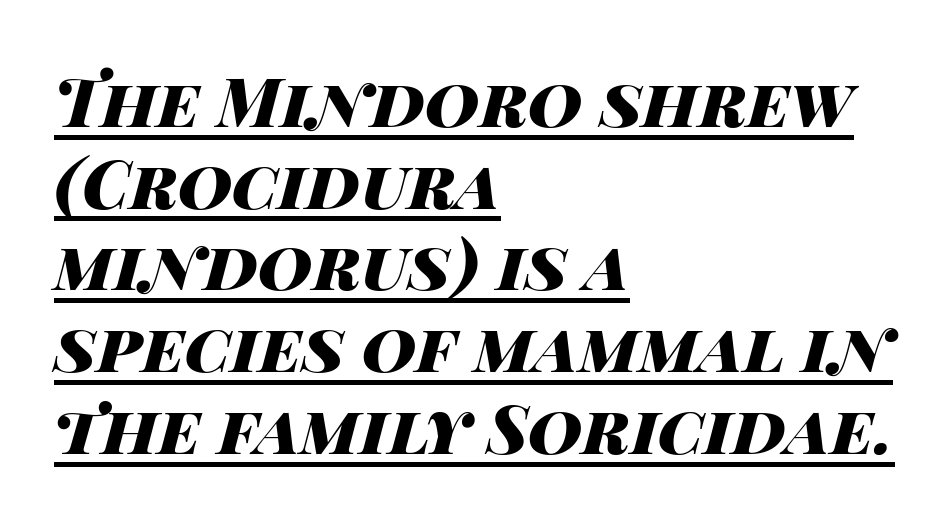
Q: Is the text bold? A: Yes.
Q: Is the text italic (slanted)? A: Yes, it leans right by about 14 degrees.
Q: Is the text underlined? A: Yes.
Q: How is the paragraph aligned? A: Left-aligned.
Q: Is the spacing between letters normal or unusually wide? A: Normal.
Q: Width (condensed, normal, or wide)? A: Wide.
Q: Stroke contrast? A: High.
Q: x-height? A: Large.
Q: Monospaced? A: No.
